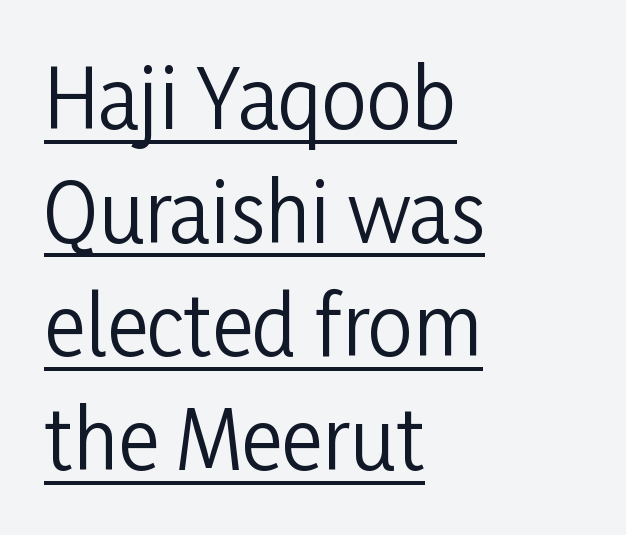
The image shows 80 px regular-weight, condensed sans-serif type, upright; set left-aligned, normal line spacing (1.42x), normal letter spacing, underlined; low stroke contrast and a medium x-height.
